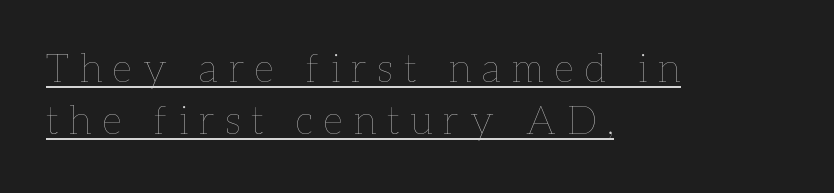
{"italic": "no", "bold": "no", "weight": "thin", "width": "normal", "stroke_contrast": "low", "x_height": "medium", "monospaced": "no", "underline": "yes", "align": "left", "line_spacing": "normal", "line_spacing_ratio": 1.34, "letter_spacing": "wide", "letter_spacing_em": 0.28, "glyph_px": 39}
